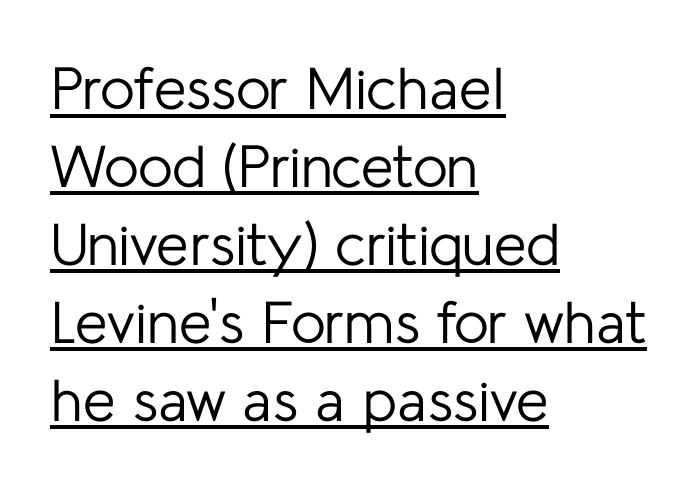
{"serif": "no", "italic": "no", "bold": "no", "weight": "regular", "width": "normal", "stroke_contrast": "low", "x_height": "medium", "monospaced": "no", "underline": "yes", "align": "left", "line_spacing": "normal", "line_spacing_ratio": 1.32, "letter_spacing": "normal", "letter_spacing_em": 0.0, "glyph_px": 59}
